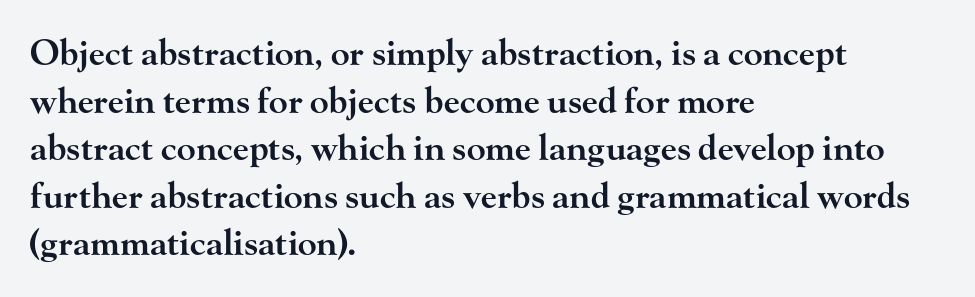
Q: Is the text bold? A: Semi-bold.
Q: Is the text italic (slanted)? A: No, it is upright.
Q: Is the typeface a serif or a sans-serif typeface? A: Serif.
Q: Is the text underlined? A: No.
Q: How is the paragraph aligned? A: Left-aligned.
Q: Is the spacing between letters normal or unusually wide? A: Normal.
Q: Is the spacing between lines tight, normal or loose? A: Normal.
Q: Width (condensed, normal, or wide)? A: Wide.
Q: Stroke contrast? A: High.
Q: x-height? A: Small.
Q: Monospaced? A: No.
